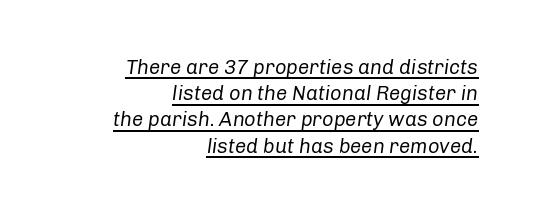
The image shows 20 px text type, italic (leaning right); set right-aligned, normal line spacing (1.31x), normal letter spacing, underlined.
